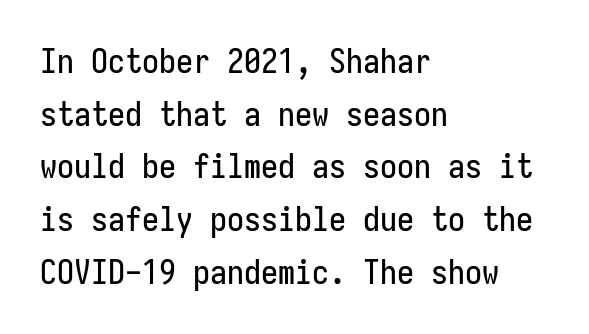
{"serif": "no", "italic": "no", "width": "condensed", "stroke_contrast": "low", "x_height": "medium", "monospaced": "yes", "underline": "no", "align": "left", "line_spacing": "normal", "line_spacing_ratio": 1.55, "letter_spacing": "normal", "letter_spacing_em": 0.0, "glyph_px": 34}
